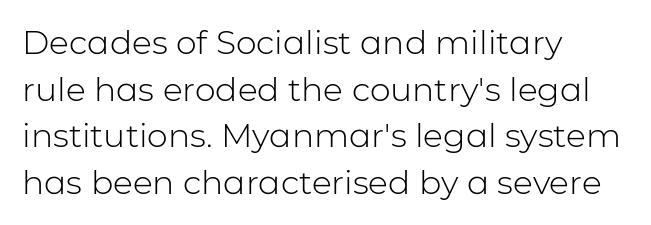
The passage shown is typed in a proportional face where columns would drift. The letters carry no serifs — their stems end cleanly without finishing strokes. Compared with typical paragraphs, the rows here are spaced about the same. The face used here is rendered with its standard letterfit. Bare-footed words on every line. The lettering stays uniformly vertical, giving the passage a roman look.
